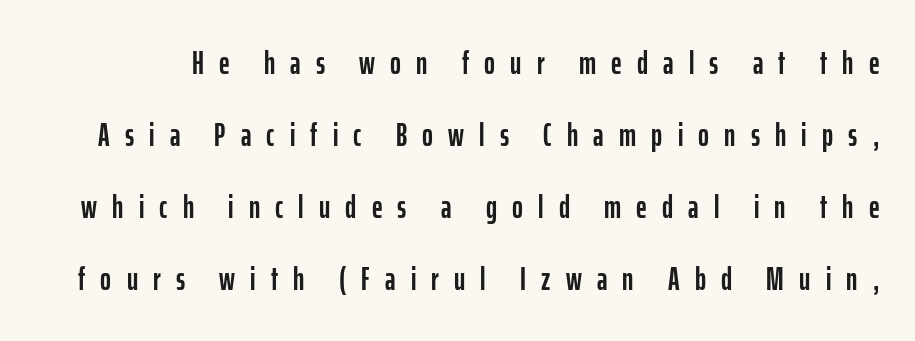
Varying glyph widths throughout — classic text-font behaviour. The horizontal fit of the characters is loose and conspicuously gappy. A typesetter would label this face a sans. How would I describe the line gaps? Wide and relaxed. It's the straight-up-and-down kind of type.
